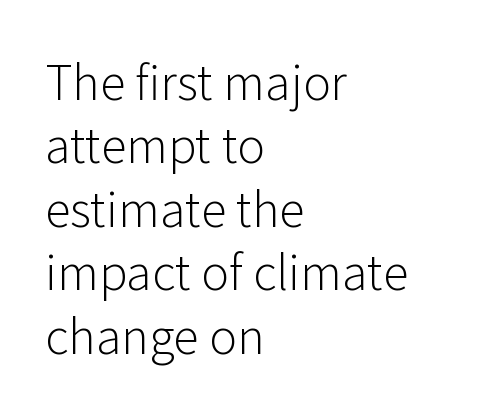
{"serif": "no", "italic": "no", "bold": "no", "weight": "light", "width": "normal", "stroke_contrast": "low", "x_height": "medium", "monospaced": "no", "underline": "no", "align": "left", "line_spacing": "normal", "line_spacing_ratio": 1.35, "letter_spacing": "normal", "letter_spacing_em": 0.0, "glyph_px": 47}
